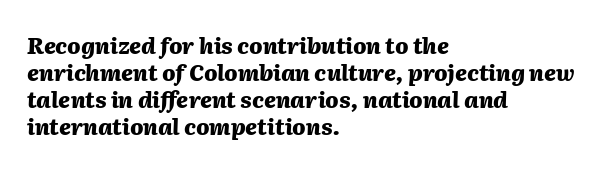
{"italic": "yes", "lean": "right", "slant_degrees": 2, "bold": "yes", "underline": "no", "align": "left", "line_spacing_ratio": 1.23, "letter_spacing": "normal", "letter_spacing_em": 0.0, "glyph_px": 22}
